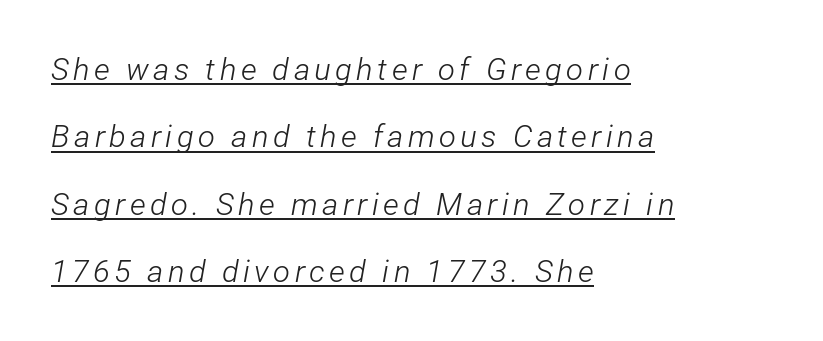
The passage shown leans; its letterforms are oblique. Horizontal alignment here is leftward, the default for most running prose. Do the characters align in a grid? No, the font is proportional. Stroke thickness stays within the range of a standard reading face or lighter. The rendering uses a large line-height, opening up the rows. Honestly, the underline is the first thing you notice here.
